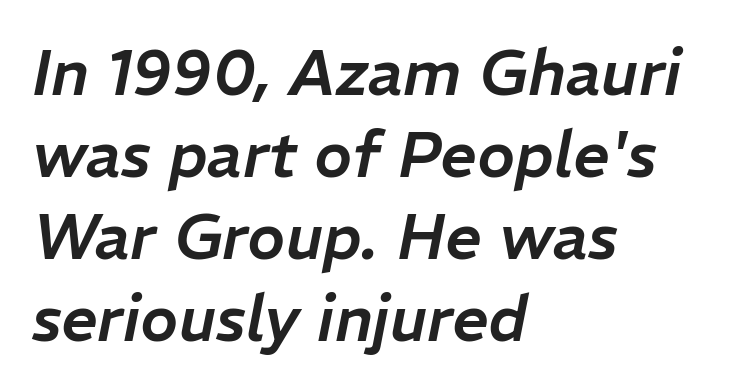
Notice how descenders clear the ascenders below comfortably — that's standard leading. Leftover space on each line is placed entirely after the last word. The area under the type is left untouched. The rendering applies a slant to the glyphs.
